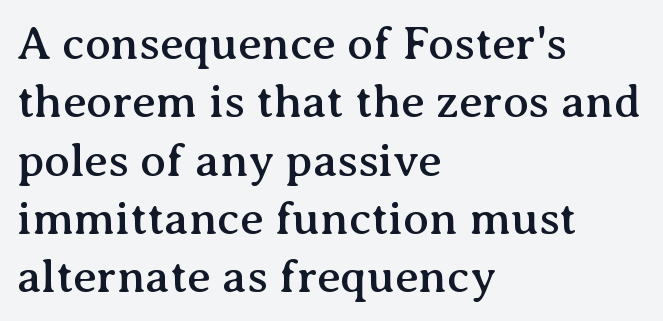
Q: Is the text italic (slanted)? A: No, it is upright.
Q: Is the typeface a serif or a sans-serif typeface? A: Serif.
Q: Is the text underlined? A: No.
Q: How is the paragraph aligned? A: Left-aligned.
Q: Is the spacing between letters normal or unusually wide? A: Normal.
Q: Width (condensed, normal, or wide)? A: Normal.
Q: Stroke contrast? A: Medium.
Q: x-height? A: Medium.
Q: Monospaced? A: No.
